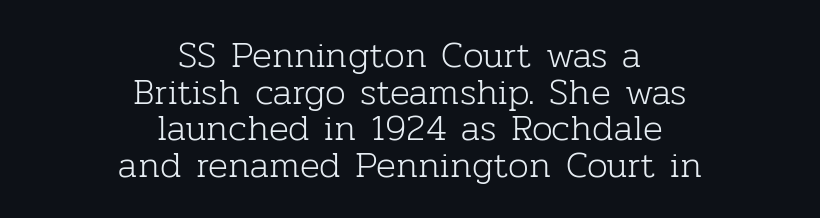
Q: Is the text bold? A: No.
Q: Is the text italic (slanted)? A: No, it is upright.
Q: Is the typeface a serif or a sans-serif typeface? A: Serif.
Q: Is the text underlined? A: No.
Q: How is the paragraph aligned? A: Centered.
Q: Is the spacing between letters normal or unusually wide? A: Normal.
Q: Is the spacing between lines tight, normal or loose? A: Tight.
Q: Width (condensed, normal, or wide)? A: Normal.
Q: Stroke contrast? A: Low.
Q: x-height? A: Medium.
Q: Monospaced? A: No.
